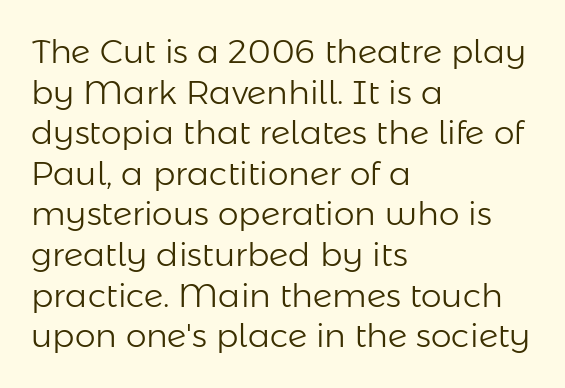
Check where the strokes stop: nothing finishes them off — pure sans. A quiet, ordinary-to-light weight characterises the typeface. If you drew a line through each stem, it would be perfectly vertical. These lines keep a tight, regular rhythm from letter to letter. Spacing verdict: proportional, widths tailored to each character.
